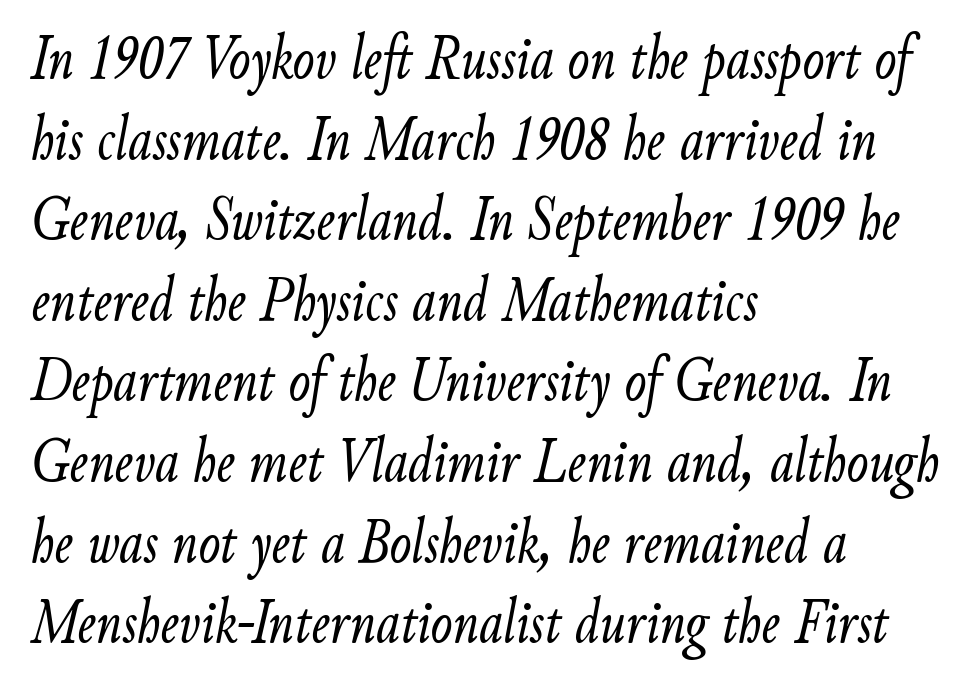
The image shows 65 px light, condensed type, italic (leaning right); set left-aligned, line spacing 1.24x, normal letter spacing, not underlined; low stroke contrast and a small x-height.
